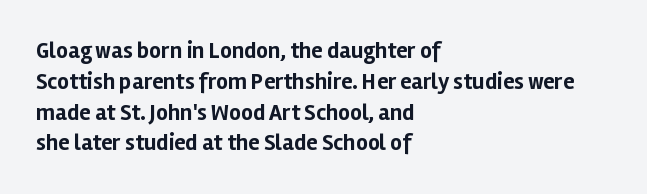
Q: Is the text bold? A: Yes.
Q: Is the text italic (slanted)? A: No, it is upright.
Q: Is the text underlined? A: No.
Q: How is the paragraph aligned? A: Left-aligned.
Q: Is the spacing between letters normal or unusually wide? A: Normal.
Q: Is the spacing between lines tight, normal or loose? A: Normal.
